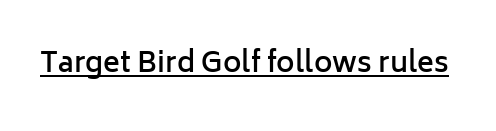
Q: Is the text bold? A: Semi-bold.
Q: Is the text italic (slanted)? A: No, it is upright.
Q: Is the typeface a serif or a sans-serif typeface? A: Sans-serif.
Q: Is the text underlined? A: Yes.
Q: Is the spacing between letters normal or unusually wide? A: Normal.
Q: Width (condensed, normal, or wide)? A: Normal.
Q: Stroke contrast? A: Low.
Q: x-height? A: Medium.
Q: Monospaced? A: No.
